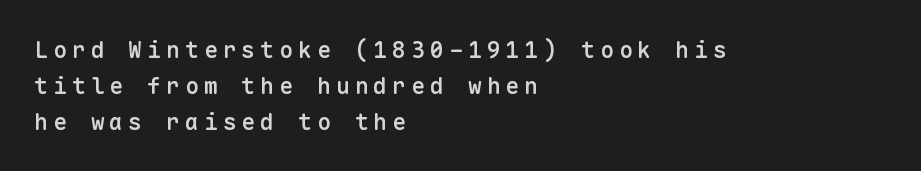
The image shows 23 px text type, upright; set left-aligned, normal line spacing (1.56x), unusually wide letter spacing (+0.22 em), not underlined.
